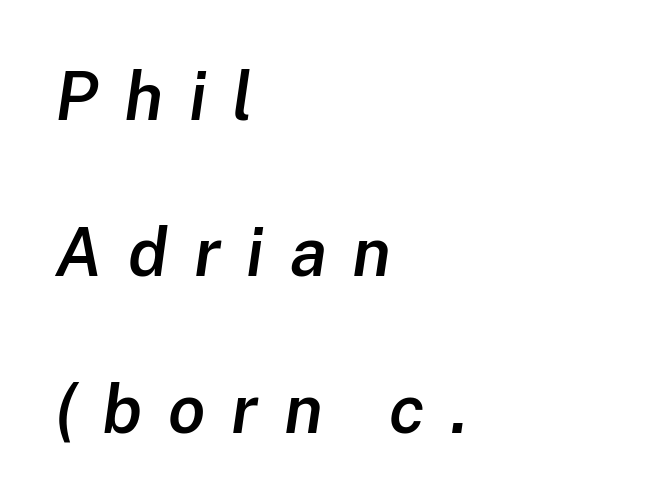
A somewhat darkened texture: the type is semibold rather than bold. Looks like regular typesetting: each glyph gets only the width it needs. Has an underline been added? It has not. Regarding leading, the lines here are spaced well apart. The passage shown leans; its letterforms are oblique. Characters follow at a spacing far wider than the type designer built in.
